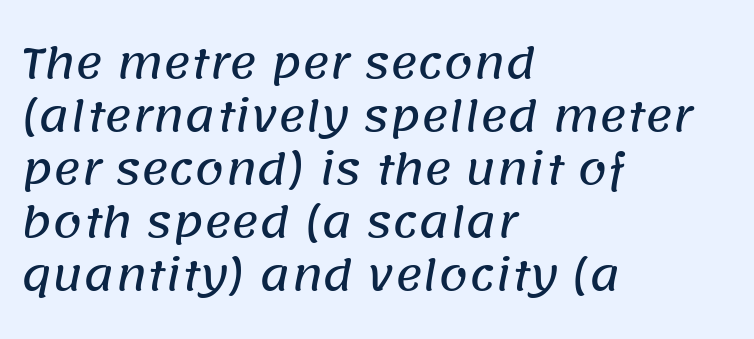
{"serif": "no", "width": "normal", "stroke_contrast": "low", "x_height": "large", "monospaced": "no", "underline": "no", "align": "left", "line_spacing": "normal", "line_spacing_ratio": 1.26, "letter_spacing": "normal", "letter_spacing_em": 0.0, "glyph_px": 42}
